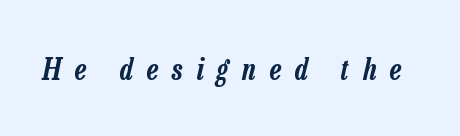
{"italic": "yes", "lean": "right", "slant_degrees": 13, "width": "condensed", "stroke_contrast": "low", "x_height": "medium", "monospaced": "no", "underline": "no", "letter_spacing": "wide", "letter_spacing_em": 0.48, "glyph_px": 29}
